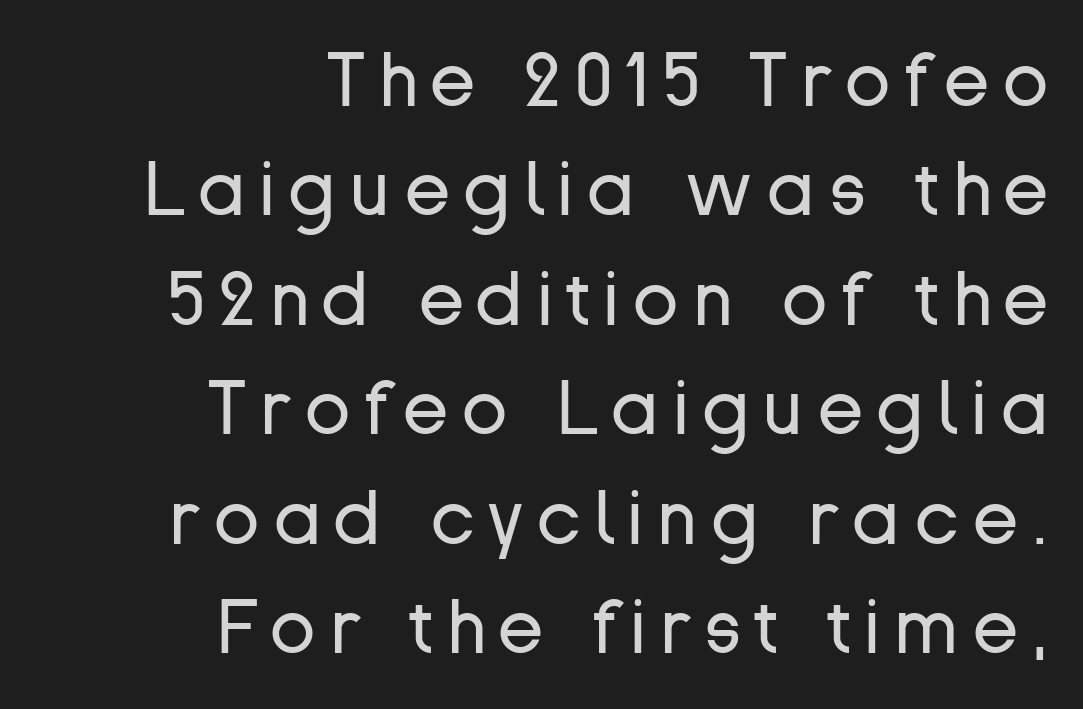
{"serif": "no", "italic": "no", "bold": "no", "weight": "regular", "width": "normal", "stroke_contrast": "low", "x_height": "medium", "monospaced": "no", "underline": "no", "align": "right", "line_spacing": "normal", "line_spacing_ratio": 1.44, "glyph_px": 76}
